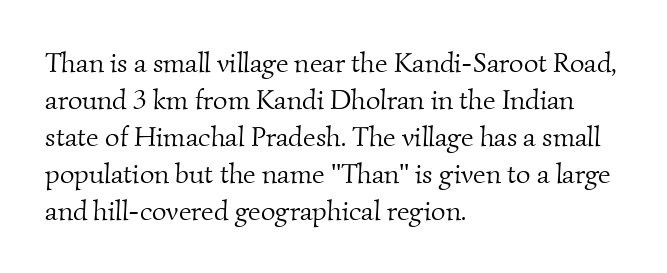
Inter-character spacing is left at the font's built-in metrics. The letters look calm and open, with moderate or lighter stems. The face used here is proportionally spaced, like ordinary book or web type. Old-style or modern, the face here clearly has serifs.
